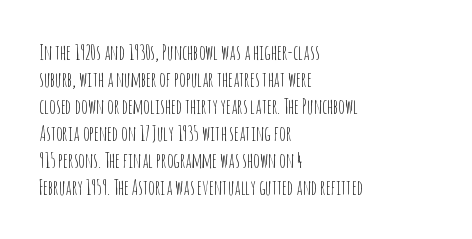
Q: Is the text bold? A: No.
Q: Is the text italic (slanted)? A: No, it is upright.
Q: Is the text underlined? A: No.
Q: How is the paragraph aligned? A: Left-aligned.
Q: Is the spacing between letters normal or unusually wide? A: Normal.
Q: Is the spacing between lines tight, normal or loose? A: Normal.
